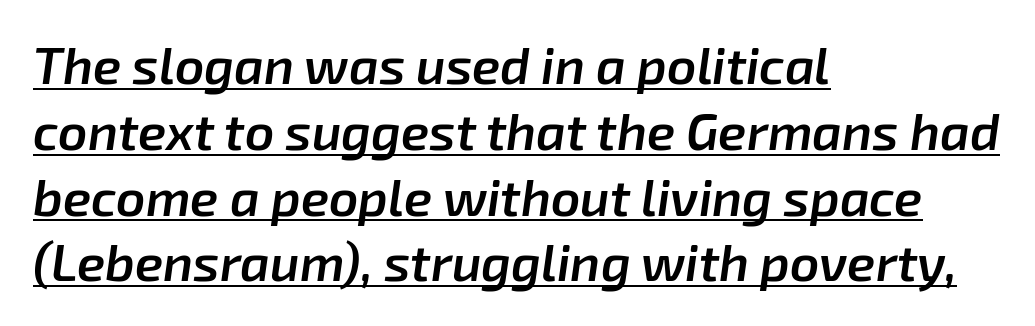
{"italic": "yes", "lean": "right", "slant_degrees": 8, "bold": "semi", "weight": "semibold", "width": "normal", "stroke_contrast": "low", "x_height": "medium", "monospaced": "no", "underline": "yes", "align": "left", "line_spacing": "normal", "line_spacing_ratio": 1.29, "letter_spacing": "normal", "letter_spacing_em": 0.0, "glyph_px": 51}
